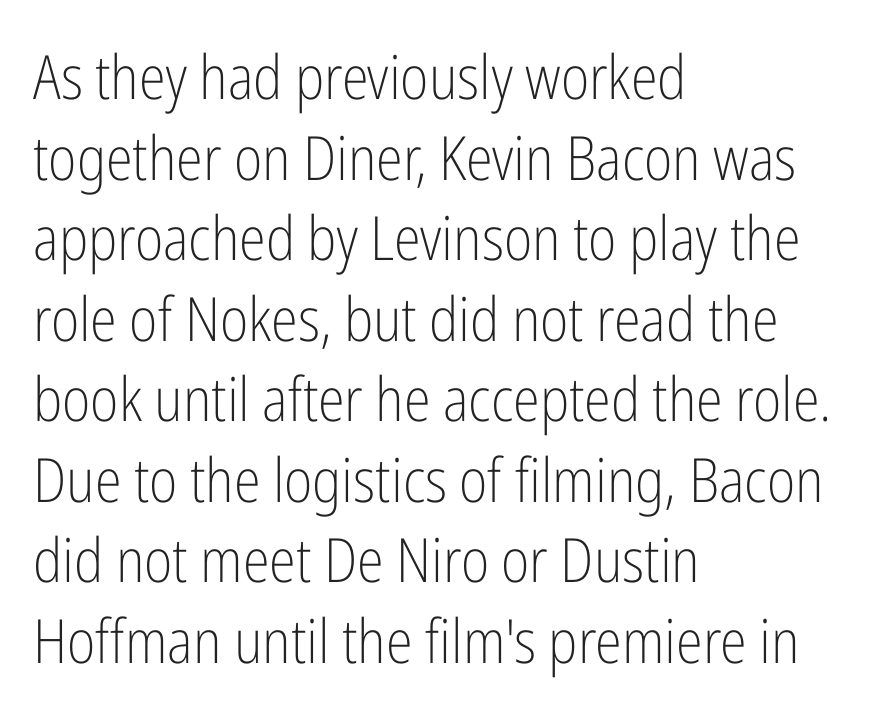
{"serif": "no", "italic": "no", "bold": "no", "weight": "light", "width": "condensed", "stroke_contrast": "low", "x_height": "medium", "monospaced": "no", "underline": "no", "align": "left", "line_spacing": "normal", "line_spacing_ratio": 1.32, "letter_spacing": "normal", "letter_spacing_em": 0.0, "glyph_px": 61}
